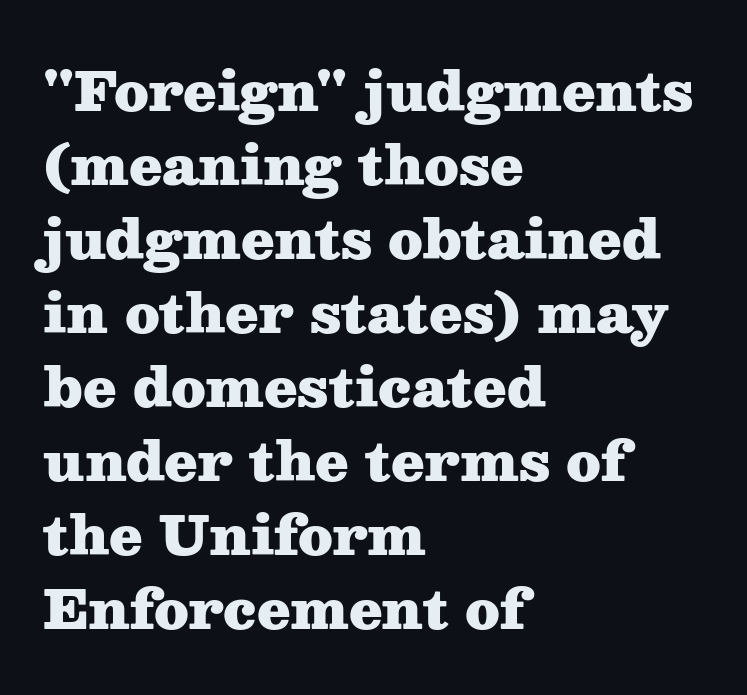
Q: Is the text bold? A: Yes.
Q: Is the text italic (slanted)? A: No, it is upright.
Q: Is the typeface a serif or a sans-serif typeface? A: Serif.
Q: Is the text underlined? A: No.
Q: How is the paragraph aligned? A: Left-aligned.
Q: Is the spacing between letters normal or unusually wide? A: Normal.
Q: Is the spacing between lines tight, normal or loose? A: Normal.
Q: Width (condensed, normal, or wide)? A: Wide.
Q: Stroke contrast? A: Medium.
Q: x-height? A: Medium.
Q: Monospaced? A: No.
